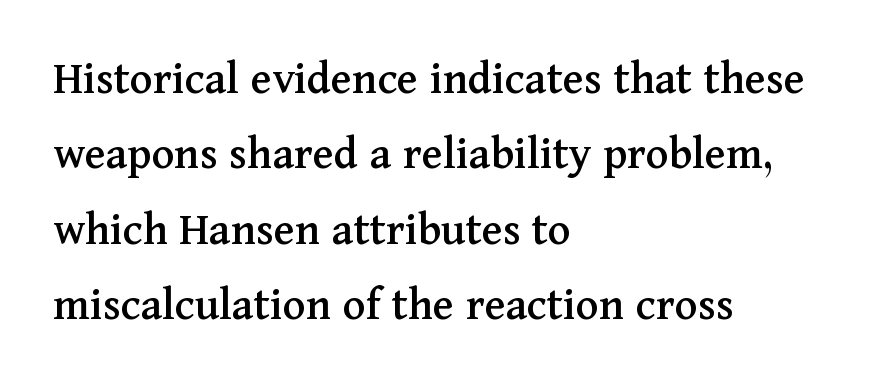
Q: Is the text italic (slanted)? A: No, it is upright.
Q: Is the typeface a serif or a sans-serif typeface? A: Serif.
Q: Is the text underlined? A: No.
Q: How is the paragraph aligned? A: Left-aligned.
Q: Is the spacing between letters normal or unusually wide? A: Normal.
Q: Is the spacing between lines tight, normal or loose? A: Normal.
Q: Width (condensed, normal, or wide)? A: Normal.
Q: Stroke contrast? A: Medium.
Q: x-height? A: Medium.
Q: Monospaced? A: No.
